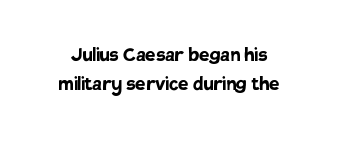
Anything drawn beneath the words? Only blank space. This sample keeps an unexceptional amount of space between lines. The letters are bold, with thick, heavy strokes. Words appear dense and cohesive because spacing is normal. Notice how the stems are strictly vertical — no italics here.
